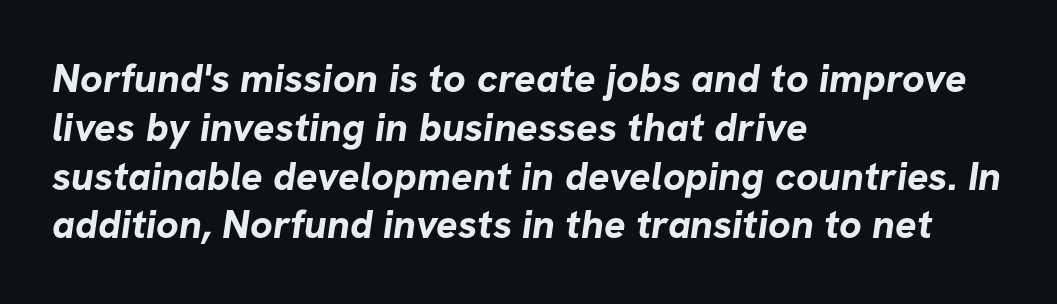
{"serif": "no", "bold": "yes", "weight": "bold", "width": "normal", "stroke_contrast": "low", "x_height": "medium", "monospaced": "no", "underline": "no", "align": "left", "line_spacing_ratio": 1.22, "letter_spacing": "normal", "letter_spacing_em": 0.0, "glyph_px": 40}
